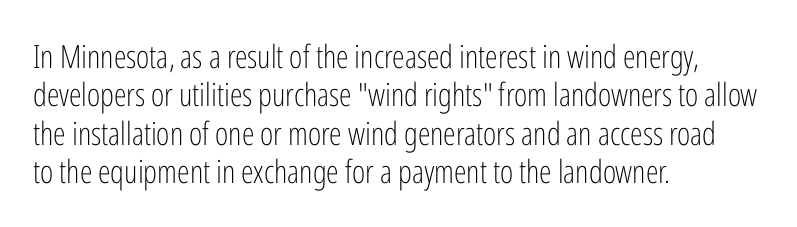
Q: Is the text bold? A: No.
Q: Is the text italic (slanted)? A: No, it is upright.
Q: Is the typeface a serif or a sans-serif typeface? A: Sans-serif.
Q: Is the text underlined? A: No.
Q: How is the paragraph aligned? A: Left-aligned.
Q: Is the spacing between letters normal or unusually wide? A: Normal.
Q: Width (condensed, normal, or wide)? A: Condensed.
Q: Stroke contrast? A: Low.
Q: x-height? A: Medium.
Q: Monospaced? A: No.
